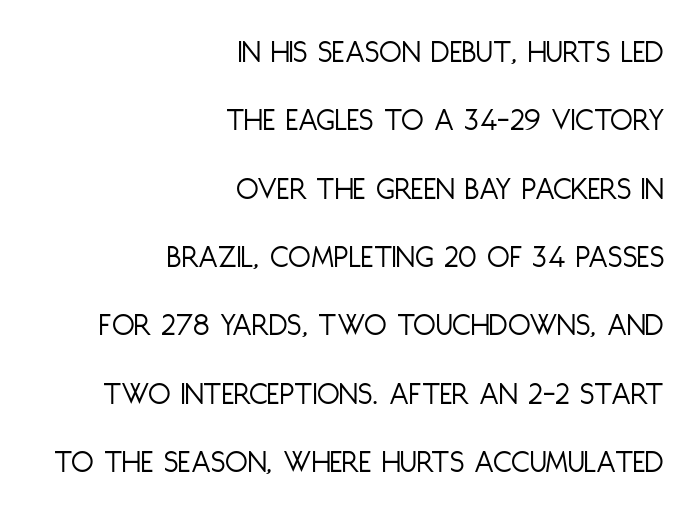
Regarding serifs, this sample does without them. Varying glyph widths throughout — classic text-font behaviour. A flush-right, rag-left setting is used for this passage. Tracking value appears to be zero — textbook default spacing. The font sits on the lighter half of the weight spectrum, regular included.
